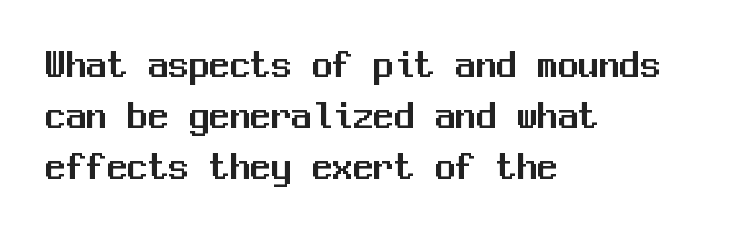
Q: Is the text italic (slanted)? A: No, it is upright.
Q: Is the typeface a serif or a sans-serif typeface? A: Sans-serif.
Q: Is the text underlined? A: No.
Q: How is the paragraph aligned? A: Left-aligned.
Q: Is the spacing between letters normal or unusually wide? A: Normal.
Q: Width (condensed, normal, or wide)? A: Normal.
Q: Stroke contrast? A: Medium.
Q: x-height? A: Medium.
Q: Monospaced? A: Yes.
